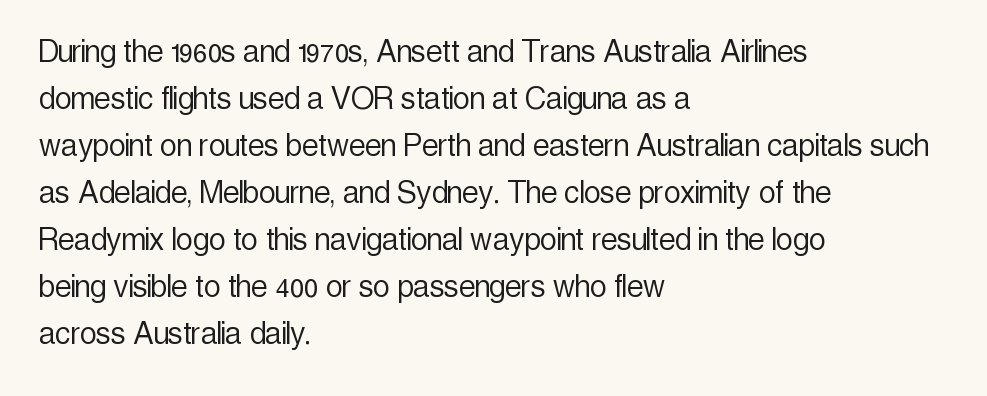
Q: Is the text bold? A: No.
Q: Is the text italic (slanted)? A: No, it is upright.
Q: Is the typeface a serif or a sans-serif typeface? A: Sans-serif.
Q: Is the text underlined? A: No.
Q: How is the paragraph aligned? A: Left-aligned.
Q: Is the spacing between letters normal or unusually wide? A: Normal.
Q: Is the spacing between lines tight, normal or loose? A: Normal.
Q: Width (condensed, normal, or wide)? A: Condensed.
Q: x-height? A: Medium.
Q: Monospaced? A: No.
